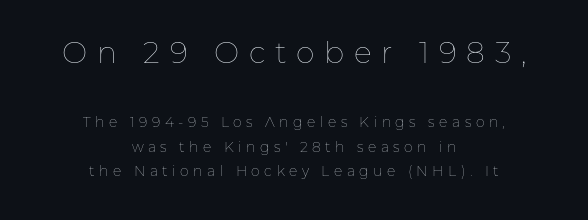
Do the characters align in a grid? No, the font is proportional. These lines are centered, leaving both edges ragged. No chunkiness to these letters — they're not bold. The zone under the glyphs is completely vacant. Which of the two is more prominent by size? The first, at the top. Posture: vertical.
